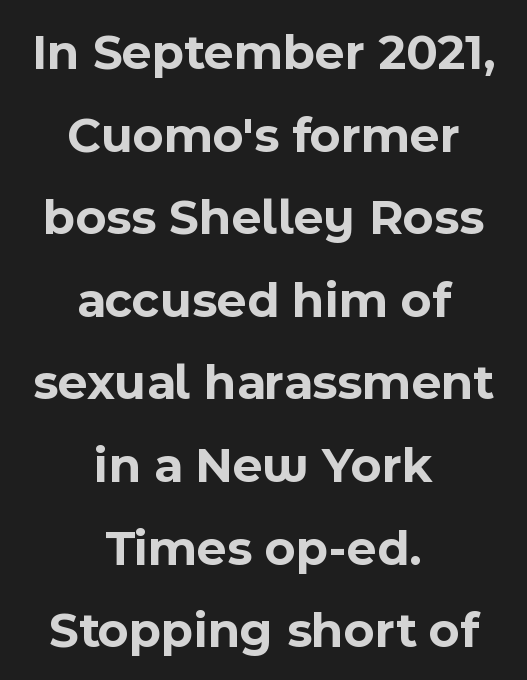
{"serif": "no", "italic": "no", "bold": "yes", "weight": "bold", "width": "normal", "x_height": "medium", "monospaced": "no", "underline": "no", "align": "center", "line_spacing": "normal", "line_spacing_ratio": 1.62, "letter_spacing": "normal", "letter_spacing_em": 0.0, "glyph_px": 51}
